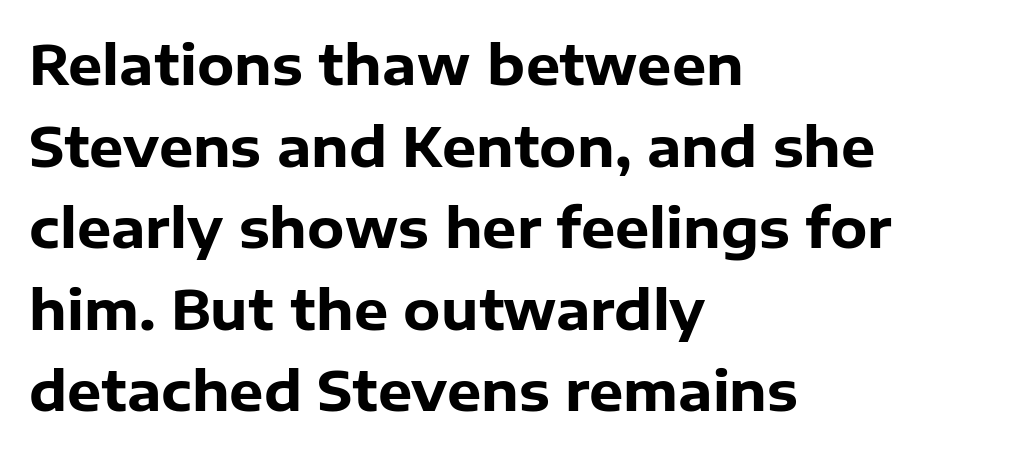
Q: Is the text bold? A: Yes.
Q: Is the text italic (slanted)? A: No, it is upright.
Q: Is the typeface a serif or a sans-serif typeface? A: Sans-serif.
Q: Is the text underlined? A: No.
Q: How is the paragraph aligned? A: Left-aligned.
Q: Is the spacing between letters normal or unusually wide? A: Normal.
Q: Is the spacing between lines tight, normal or loose? A: Normal.
Q: Width (condensed, normal, or wide)? A: Normal.
Q: Stroke contrast? A: Low.
Q: x-height? A: Medium.
Q: Monospaced? A: No.
